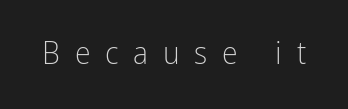
Q: Is the text bold? A: No.
Q: Is the text italic (slanted)? A: No, it is upright.
Q: Is the typeface a serif or a sans-serif typeface? A: Sans-serif.
Q: Is the text underlined? A: No.
Q: Is the spacing between letters normal or unusually wide? A: Unusually wide.
Q: Width (condensed, normal, or wide)? A: Condensed.
Q: Stroke contrast? A: Low.
Q: x-height? A: Medium.
Q: Monospaced? A: No.
